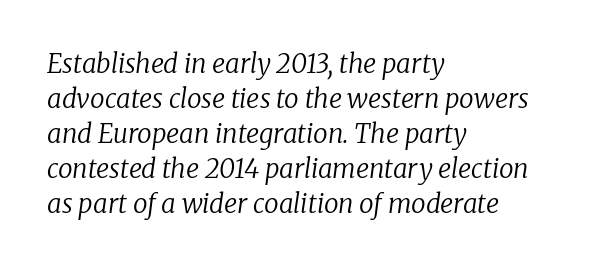
Q: Is the text bold? A: No.
Q: Is the text italic (slanted)? A: Yes, it leans right by about 8 degrees.
Q: Is the text underlined? A: No.
Q: How is the paragraph aligned? A: Left-aligned.
Q: Is the spacing between letters normal or unusually wide? A: Normal.
Q: Is the spacing between lines tight, normal or loose? A: Normal.
